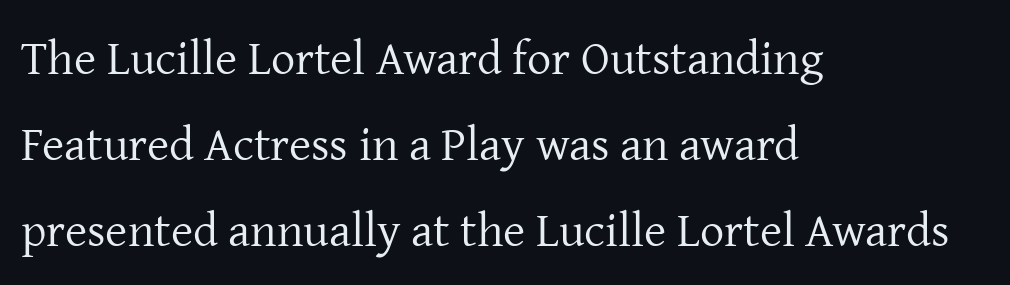
The image shows 48 px regular-weight serif type, upright; set left-aligned, line spacing 1.79x, normal letter spacing, not underlined; low stroke contrast and a medium x-height.
